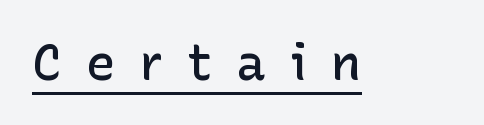
Q: Is the text bold? A: Semi-bold.
Q: Is the text italic (slanted)? A: No, it is upright.
Q: Is the typeface a serif or a sans-serif typeface? A: Sans-serif.
Q: Is the text underlined? A: Yes.
Q: Is the spacing between letters normal or unusually wide? A: Unusually wide.
Q: Width (condensed, normal, or wide)? A: Normal.
Q: Stroke contrast? A: Low.
Q: x-height? A: Medium.
Q: Monospaced? A: No.
